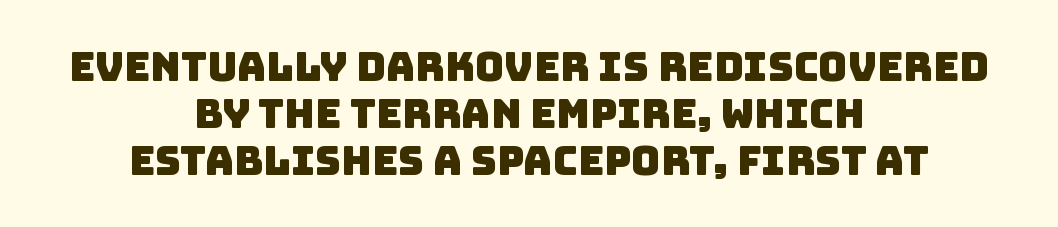
{"serif": "no", "width": "normal", "stroke_contrast": "low", "x_height": "large", "monospaced": "no", "underline": "no", "align": "center", "line_spacing_ratio": 1.17, "letter_spacing": "normal", "letter_spacing_em": 0.0, "glyph_px": 40}
